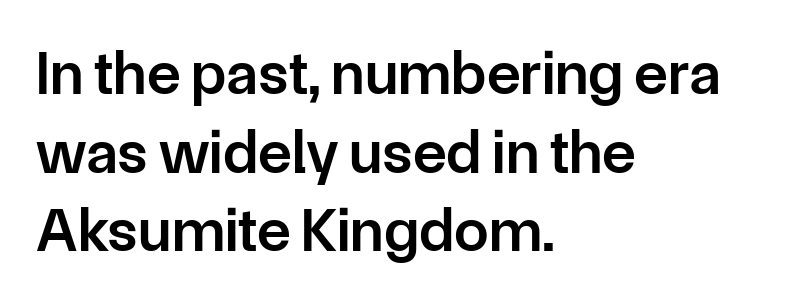
Q: Is the text bold? A: Semi-bold.
Q: Is the text italic (slanted)? A: No, it is upright.
Q: Is the typeface a serif or a sans-serif typeface? A: Sans-serif.
Q: Is the text underlined? A: No.
Q: How is the paragraph aligned? A: Left-aligned.
Q: Is the spacing between letters normal or unusually wide? A: Normal.
Q: Is the spacing between lines tight, normal or loose? A: Normal.
Q: Width (condensed, normal, or wide)? A: Normal.
Q: Stroke contrast? A: Low.
Q: x-height? A: Medium.
Q: Monospaced? A: No.
